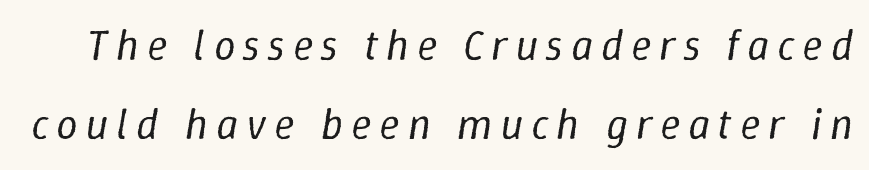
Lines of text with bare space underneath. Characters are canted at an angle relative to the baseline's perpendicular. This sample has the flowing, uneven cadence of proportional lettering. Heft: none added — not bold.
